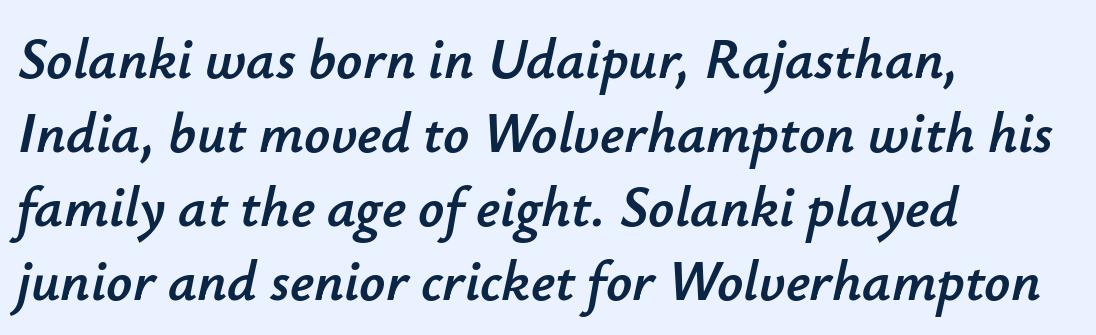
Q: Is the text italic (slanted)? A: Yes, it leans right by about 12 degrees.
Q: Is the text underlined? A: No.
Q: How is the paragraph aligned? A: Left-aligned.
Q: Is the spacing between letters normal or unusually wide? A: Normal.
Q: Is the spacing between lines tight, normal or loose? A: Normal.
Q: Width (condensed, normal, or wide)? A: Normal.
Q: Stroke contrast? A: Low.
Q: x-height? A: Small.
Q: Monospaced? A: No.
